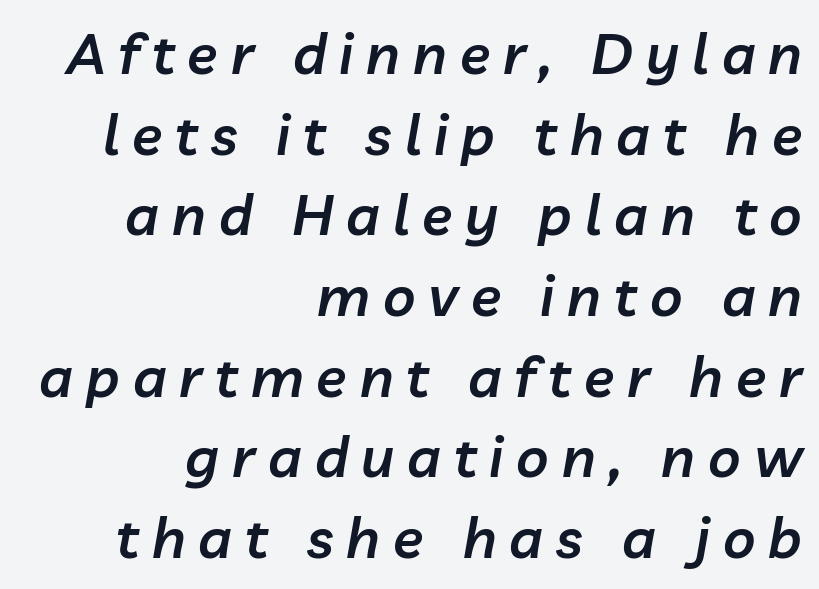
The image shows 56 px semibold type, italic (leaning right); set right-aligned, normal line spacing (1.44x), unusually wide letter spacing (+0.23 em), not underlined; low stroke contrast and a medium x-height.
